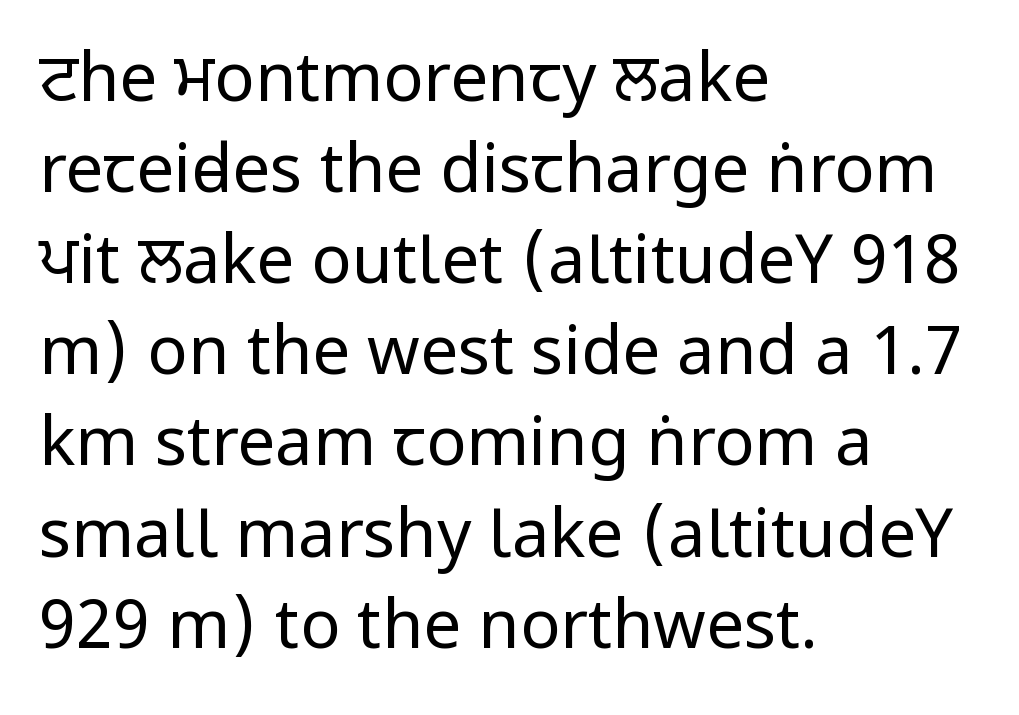
Q: Is the text bold? A: No.
Q: Is the text italic (slanted)? A: No, it is upright.
Q: Is the typeface a serif or a sans-serif typeface? A: Sans-serif.
Q: Is the text underlined? A: No.
Q: How is the paragraph aligned? A: Left-aligned.
Q: Is the spacing between letters normal or unusually wide? A: Normal.
Q: Is the spacing between lines tight, normal or loose? A: Normal.
Q: Width (condensed, normal, or wide)? A: Condensed.
Q: Stroke contrast? A: Low.
